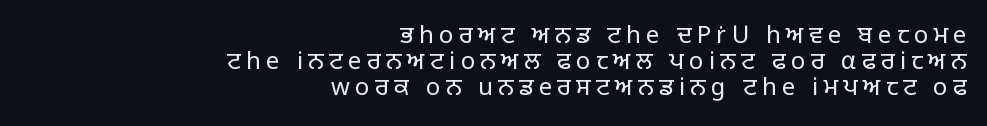
{"italic": "no", "bold": "no", "underline": "no", "align": "right", "line_spacing": "tight", "line_spacing_ratio": 1.09, "letter_spacing": "wide", "letter_spacing_em": 0.22, "glyph_px": 24}
